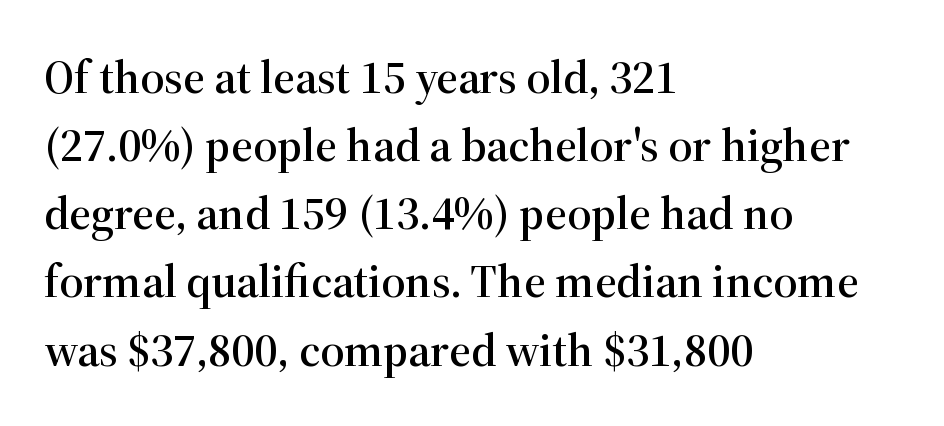
{"serif": "yes", "italic": "no", "width": "normal", "stroke_contrast": "high", "x_height": "medium", "monospaced": "no", "underline": "no", "align": "left", "line_spacing": "normal", "line_spacing_ratio": 1.45, "letter_spacing": "normal", "letter_spacing_em": 0.0, "glyph_px": 47}
